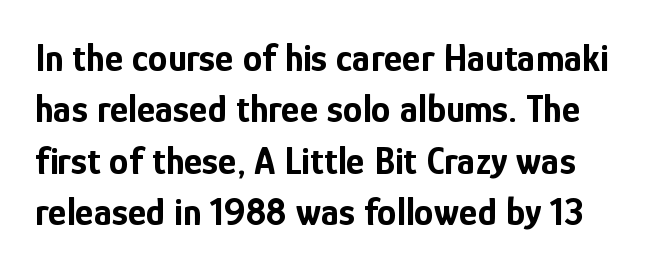
The face used here is rendered with its standard letterfit. These lines are rendered in a variable-pitch font. The glyphs are unaccompanied by any horizontal stroke below them. The passage shown is emphatically bold. No feet cap the strokes, marking this as sans-serif type.
